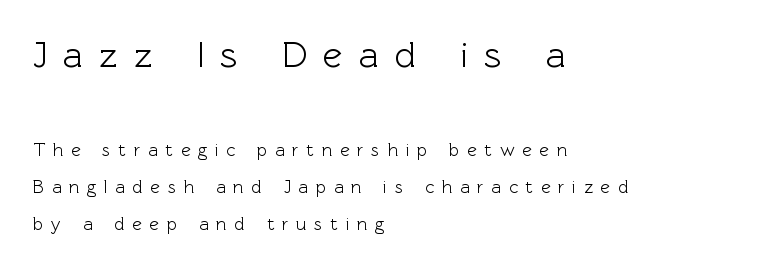
Q: Is the text italic (slanted)? A: No, it is upright.
Q: Is the typeface a serif or a sans-serif typeface? A: Sans-serif.
Q: Is the text underlined? A: No.
Q: How is the paragraph aligned? A: Left-aligned.
Q: Is the spacing between letters normal or unusually wide? A: Unusually wide.
Q: Is the spacing between lines tight, normal or loose? A: Loose.
Q: Which block of text is set in a larger size, the first (top) or the second (bottom)? A: The first (top) one.
Q: Width (condensed, normal, or wide)? A: Normal.
Q: x-height? A: Medium.
Q: Monospaced? A: No.
